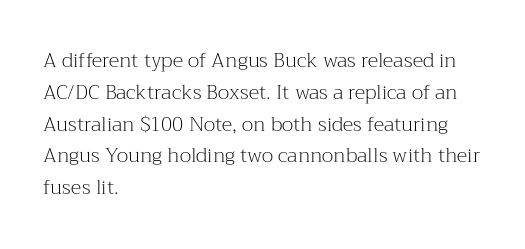
{"italic": "no", "bold": "no", "underline": "no", "align": "left", "line_spacing": "normal", "line_spacing_ratio": 1.59, "letter_spacing": "normal", "letter_spacing_em": 0.0, "glyph_px": 20}
